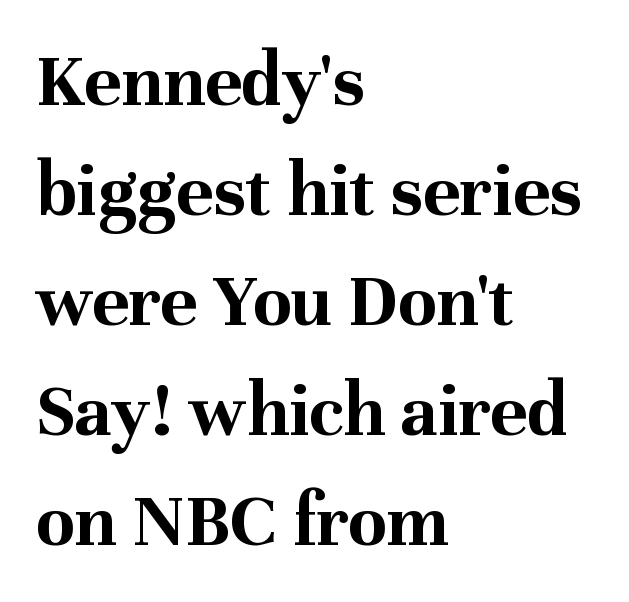
Each letter keeps its own natural width here, so spacing adapts to shape. Weight: bold. Vertically, the passage feels balanced, rows spaced as you'd expect. Horizontal alignment here is leftward, the default for most running prose.
